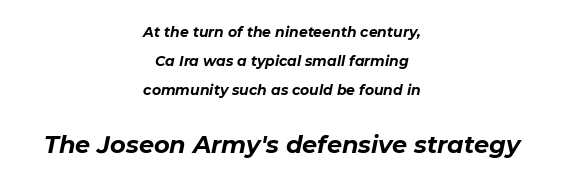
The image shows 24 px bold type, italic (leaning right); set centered, loose line spacing (2.06x), normal letter spacing, not underlined; the second (bottom) block is 1.71x larger.
